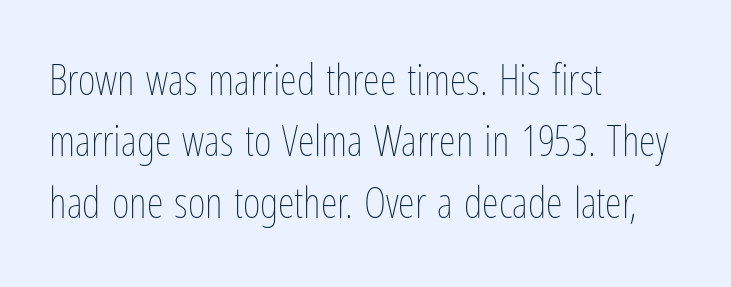
Note the varied advance widths — an 'i' is clearly narrower than an 'm'. Unmarked baselines from the first word to the last. No heavy texture on the line: the type isn't bold. This sample keeps an unexceptional amount of space between lines. Glyph-to-glyph distance matches everyday printed text.
